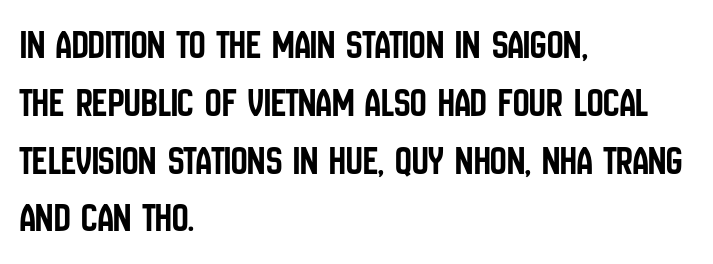
{"serif": "no", "italic": "no", "width": "condensed", "stroke_contrast": "low", "x_height": "large", "monospaced": "no", "underline": "no", "align": "left", "line_spacing": "normal", "line_spacing_ratio": 1.41, "letter_spacing": "normal", "letter_spacing_em": 0.0, "glyph_px": 41}
